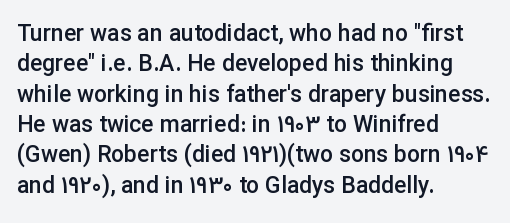
Q: Is the text bold? A: Semi-bold.
Q: Is the text italic (slanted)? A: No, it is upright.
Q: Is the text underlined? A: No.
Q: How is the paragraph aligned? A: Left-aligned.
Q: Is the spacing between letters normal or unusually wide? A: Normal.
Q: Is the spacing between lines tight, normal or loose? A: Normal.
